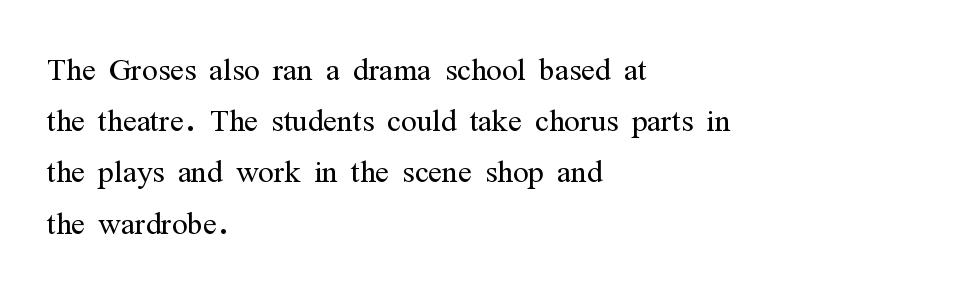
The image shows 41 px light, condensed serif type, upright; set left-aligned, normal line spacing (1.25x), normal letter spacing, not underlined; medium stroke contrast and a medium x-height.
